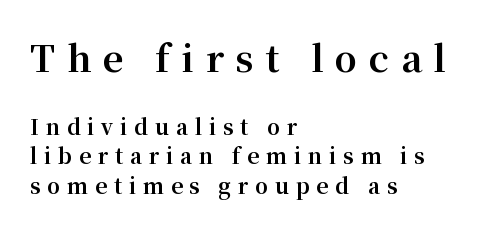
The words here are not underlined. Here the glyphs are tracked loosely, breaking word shapes into spaced letters. One glance says typical: line gaps are just what's usual. A roman cut, with each character standing at attention.
